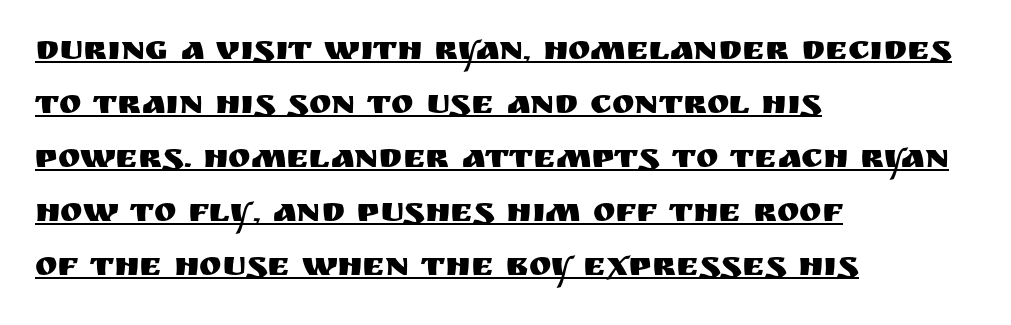
Q: Is the text italic (slanted)? A: No, it is upright.
Q: Is the typeface a serif or a sans-serif typeface? A: Sans-serif.
Q: Is the text underlined? A: Yes.
Q: How is the paragraph aligned? A: Left-aligned.
Q: Is the spacing between letters normal or unusually wide? A: Normal.
Q: Is the spacing between lines tight, normal or loose? A: Normal.
Q: Width (condensed, normal, or wide)? A: Normal.
Q: Stroke contrast? A: Medium.
Q: x-height? A: Large.
Q: Monospaced? A: No.
